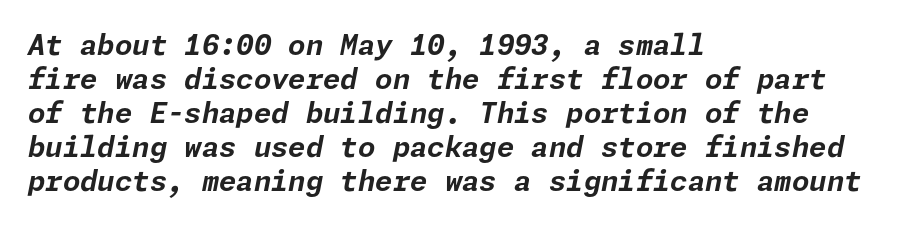
The axis of the letterforms is tilted away from vertical. Rule under the text: the space is simply empty. Leftover space on each line is placed entirely after the last word. The passage shown is emphatically bold. This rendering leaves character spacing at its baseline value.
